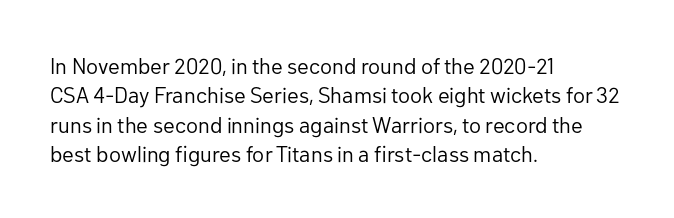
Caption: face not bold, strokes unweighted. Whoever set this chose a conventional vertical rhythm. This sample uses plain, unmodified letter spacing. The lettering stays uniformly vertical, giving the passage a roman look. Rule under the text: the space is simply empty.
